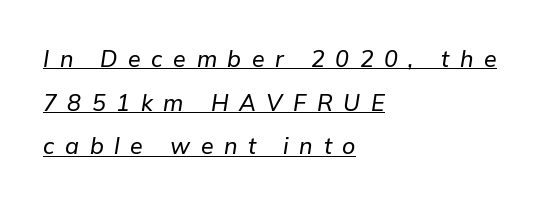
{"italic": "yes", "lean": "right", "slant_degrees": 9, "underline": "yes", "align": "left", "line_spacing": "loose", "line_spacing_ratio": 1.9, "letter_spacing": "wide", "letter_spacing_em": 0.46, "glyph_px": 23}
